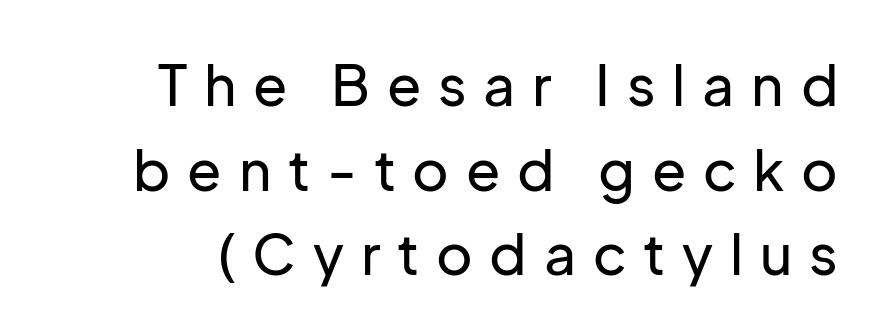
Notice how the stems are strictly vertical — no italics here. Regular leading. Nope, no serifs anywhere on these letters. Tracking here is generous; glyphs stand well apart from one another. The glyphs are unaccompanied by any horizontal stroke below them.
